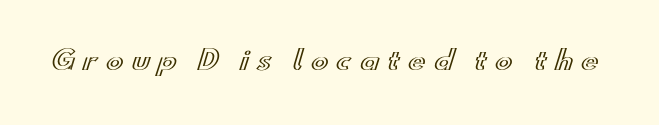
{"underline": "no", "letter_spacing": "wide", "letter_spacing_em": 0.32, "glyph_px": 26}
